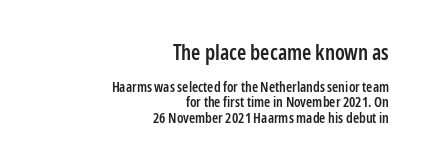
The typesetter chose a ragged-left arrangement here. Inter-character spacing is left at the font's built-in metrics. It's the straight-up-and-down kind of type. Does the leading feel generous? Not at all — it's pinched.
